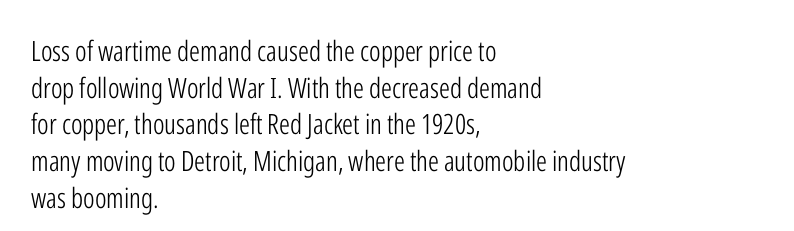
{"serif": "no", "italic": "no", "bold": "no", "weight": "light", "width": "condensed", "stroke_contrast": "low", "x_height": "medium", "monospaced": "no", "underline": "no", "align": "left", "line_spacing": "normal", "line_spacing_ratio": 1.31, "letter_spacing": "normal", "letter_spacing_em": 0.0, "glyph_px": 28}
